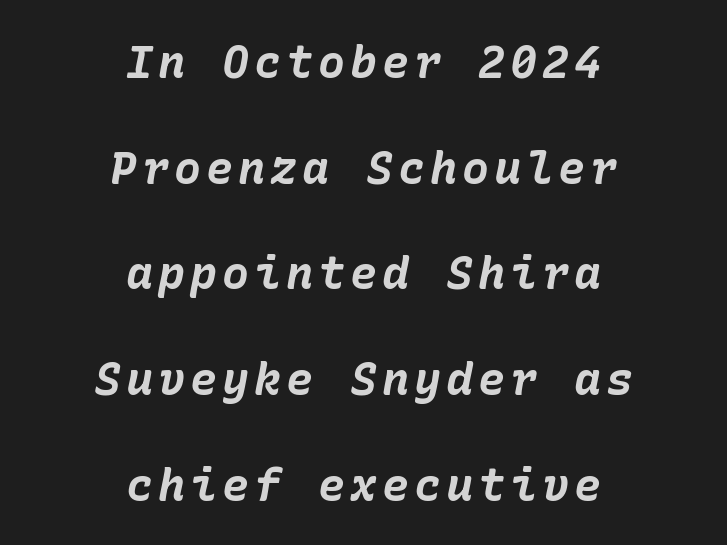
The image shows 45 px bold type, italic (leaning right); set centered, loose line spacing (2.35x), not underlined; low stroke contrast and a medium x-height.
